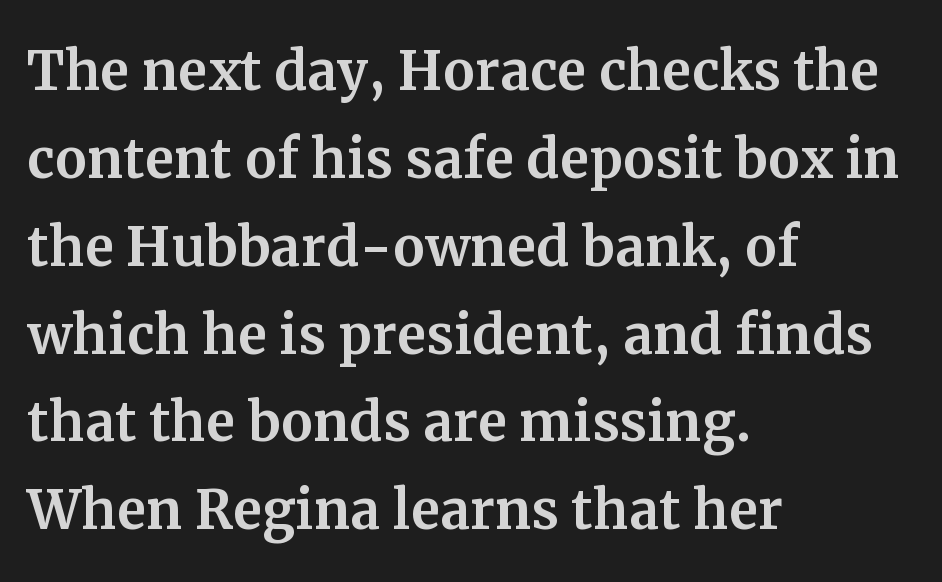
The area under the type is left untouched. These lines keep a tight, regular rhythm from letter to letter. Do the letters lean? They stand straight. If you drew a ruler down the left edge, every line would touch it. The glyphs in this specimen are seriffed.
